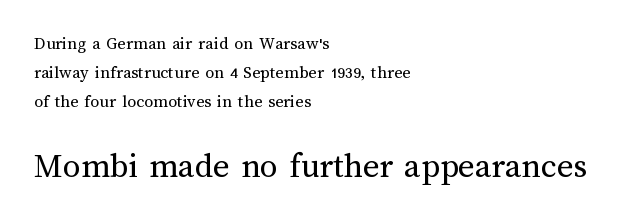
Q: Is the text bold? A: No.
Q: Is the text italic (slanted)? A: No, it is upright.
Q: Is the text underlined? A: No.
Q: How is the paragraph aligned? A: Left-aligned.
Q: Is the spacing between letters normal or unusually wide? A: Normal.
Q: Is the spacing between lines tight, normal or loose? A: Normal.
Q: Which block of text is set in a larger size, the first (top) or the second (bottom)? A: The second (bottom) one.
Q: Width (condensed, normal, or wide)? A: Normal.
Q: Stroke contrast? A: Medium.
Q: x-height? A: Medium.
Q: Monospaced? A: No.
